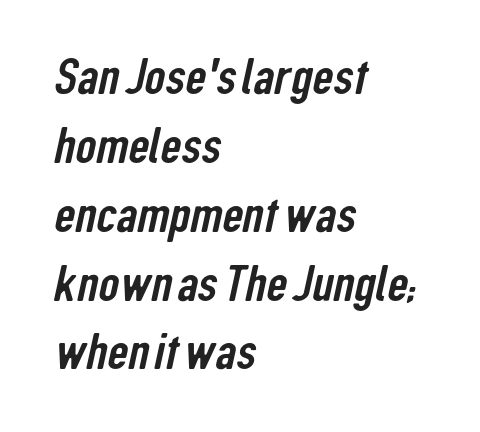
Q: Is the typeface a serif or a sans-serif typeface? A: Sans-serif.
Q: Is the text underlined? A: No.
Q: How is the paragraph aligned? A: Left-aligned.
Q: Is the spacing between letters normal or unusually wide? A: Normal.
Q: Is the spacing between lines tight, normal or loose? A: Normal.
Q: Width (condensed, normal, or wide)? A: Condensed.
Q: Stroke contrast? A: Low.
Q: x-height? A: Medium.
Q: Monospaced? A: No.
